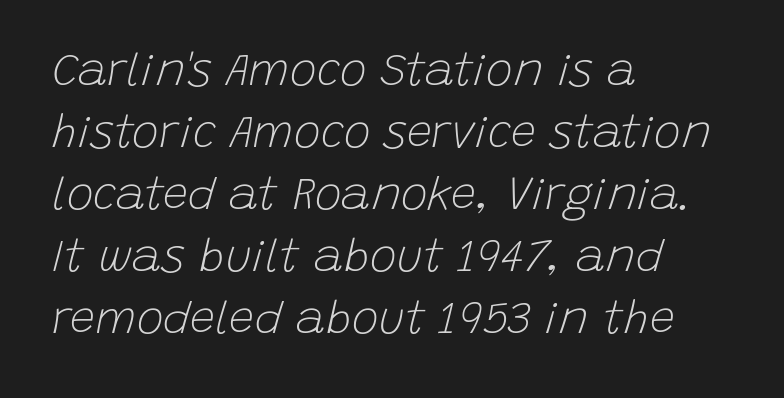
Q: Is the text bold? A: No.
Q: Is the text italic (slanted)? A: Yes, it leans right by about 15 degrees.
Q: Is the text underlined? A: No.
Q: How is the paragraph aligned? A: Left-aligned.
Q: Is the spacing between letters normal or unusually wide? A: Normal.
Q: Is the spacing between lines tight, normal or loose? A: Normal.
Q: Width (condensed, normal, or wide)? A: Normal.
Q: Stroke contrast? A: Low.
Q: x-height? A: Large.
Q: Monospaced? A: No.
